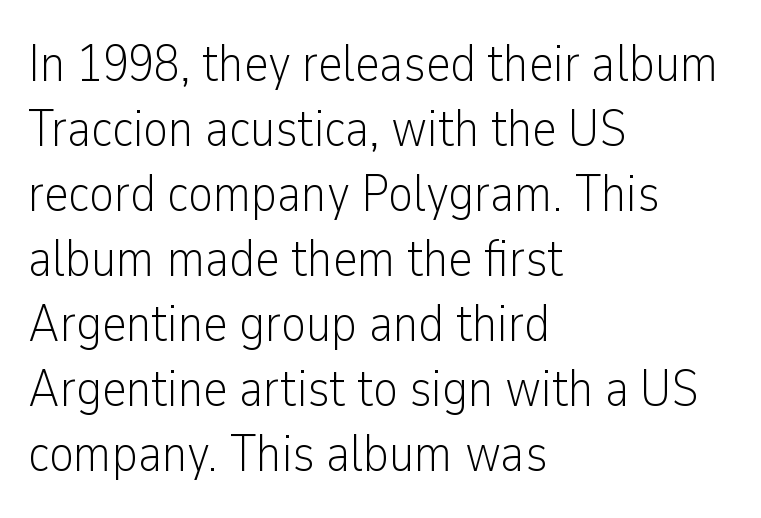
{"serif": "no", "italic": "no", "bold": "no", "weight": "light", "width": "condensed", "stroke_contrast": "low", "x_height": "medium", "monospaced": "no", "underline": "no", "align": "left", "line_spacing": "normal", "line_spacing_ratio": 1.25, "letter_spacing": "normal", "letter_spacing_em": 0.0, "glyph_px": 52}
